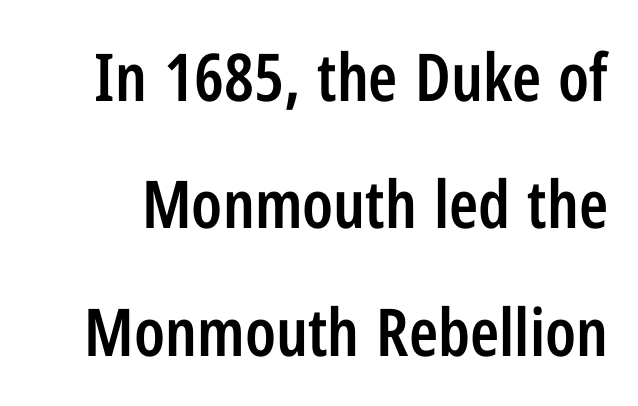
Typographically, this falls in the sans-serif category. Honestly, there is no underline to notice here at all. This is roman type, the default non-slanted kind. How would I describe the line gaps? Wide and relaxed. Do the characters align in a grid? No, the font is proportional.
